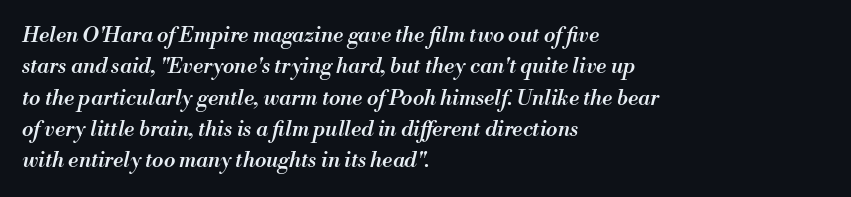
{"italic": "yes", "lean": "right", "slant_degrees": 13, "bold": "semi", "underline": "no", "align": "left", "line_spacing": "normal", "line_spacing_ratio": 1.49, "letter_spacing": "normal", "letter_spacing_em": 0.0, "glyph_px": 21}
